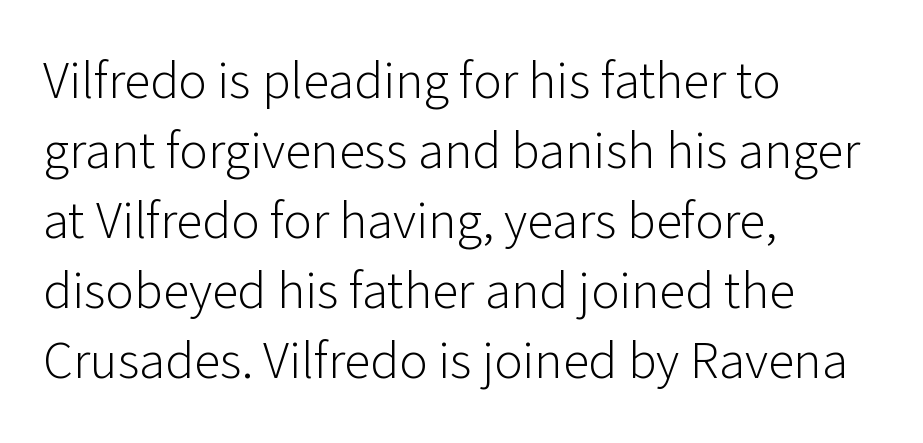
Does the copy run flush right? No — it runs flush left. Classification — sans serif. The typeface has the unassuming heft of standard copy or less. Plain, unruled lines of type.
